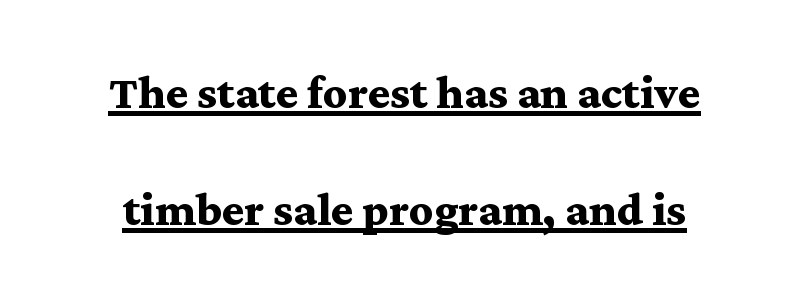
This sample trades compactness for vertical openness between lines. As a designer I'd log this as weight 700, bold. The compositor balanced each line on the midline. Upright lettering throughout.
